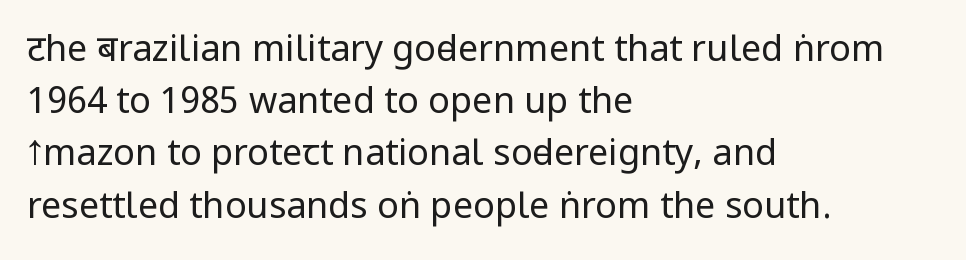
{"serif": "no", "italic": "no", "bold": "no", "weight": "regular", "width": "condensed", "stroke_contrast": "low", "underline": "no", "align": "left", "line_spacing": "normal", "line_spacing_ratio": 1.45, "letter_spacing": "normal", "letter_spacing_em": 0.0, "glyph_px": 36}
